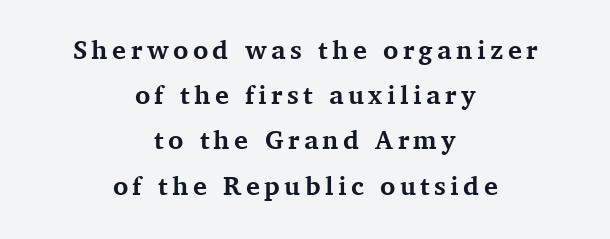
{"italic": "no", "bold": "yes", "underline": "no", "align": "center", "line_spacing_ratio": 1.74, "glyph_px": 26}
